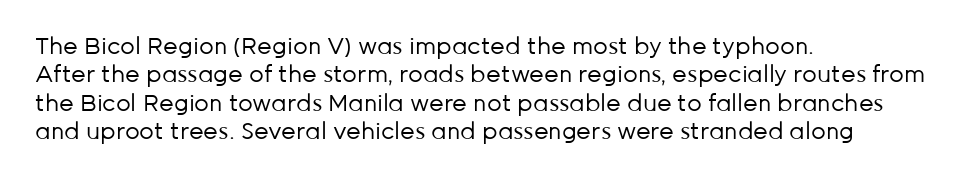
Q: Is the text bold? A: No.
Q: Is the text italic (slanted)? A: No, it is upright.
Q: Is the text underlined? A: No.
Q: How is the paragraph aligned? A: Left-aligned.
Q: Is the spacing between letters normal or unusually wide? A: Normal.
